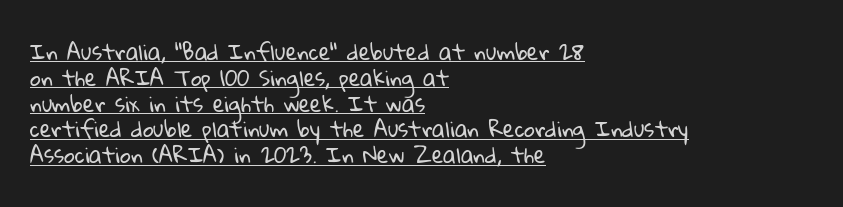
{"bold": "no", "underline": "yes", "align": "left", "line_spacing_ratio": 1.23, "letter_spacing": "normal", "letter_spacing_em": 0.0, "glyph_px": 21}
